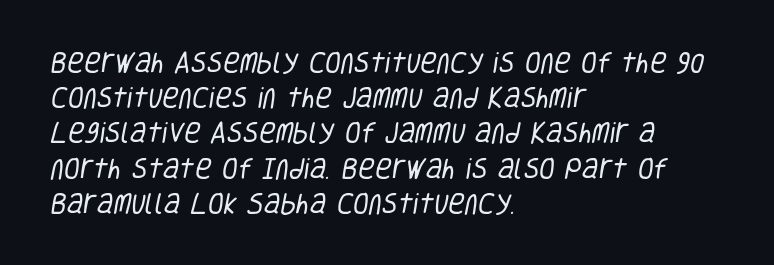
The string is rendered with underlining switched off. Each line starts at the same left margin while the right side varies. Quick note: interline space is typical. Stems and bowls with no extra thickness — not bold.
